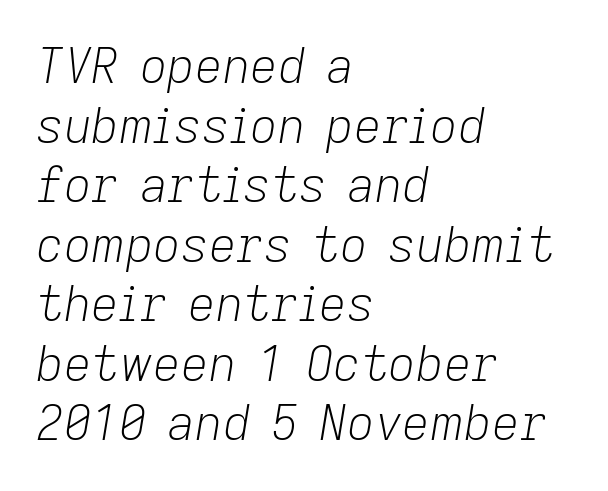
The cut favours lightness, reaching ordinary text weight at its darkest. Words float on clear page, feet unadorned. Notice how the stems are inclined rather than vertical — that's the hallmark of italics. The lines are quadded left. Do the characters align in a grid? No, the font is proportional.
